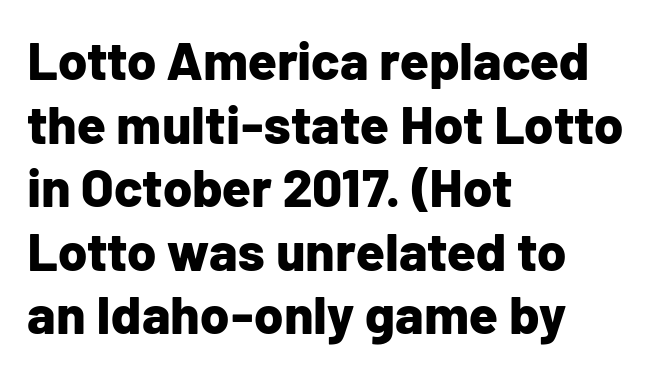
The image shows 53 px bold sans-serif type, upright; set left-aligned, line spacing 1.2x, normal letter spacing, not underlined; low stroke contrast and a medium x-height.
